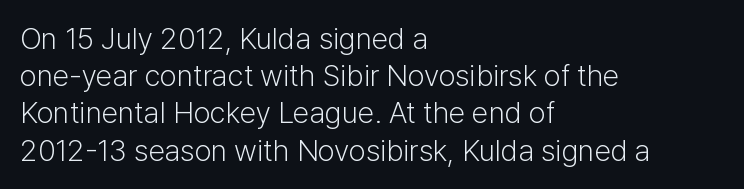
The image shows 30 px light sans-serif type, upright; set left-aligned, line spacing 1.24x, normal letter spacing, not underlined; low stroke contrast and a medium x-height.
